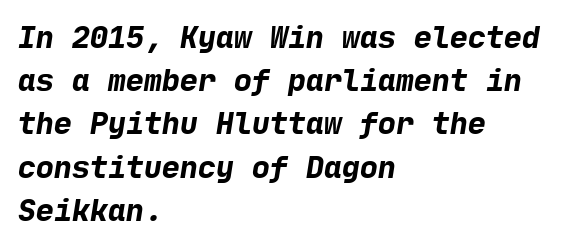
{"serif": "no", "bold": "yes", "weight": "bold", "width": "normal", "stroke_contrast": "low", "x_height": "medium", "underline": "no", "align": "left", "line_spacing": "normal", "line_spacing_ratio": 1.44, "letter_spacing": "normal", "letter_spacing_em": 0.0, "glyph_px": 30}
